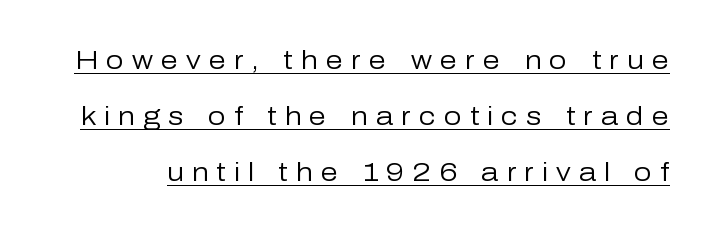
Beneath each row of characters lies a ruled line. Regarding leading, the lines here are spaced well apart. Think standard paragraph weight, or any step lighter than that. Words appear elongated and porous because spacing is wide. Every stem runs plumb, perpendicular to the baseline.
